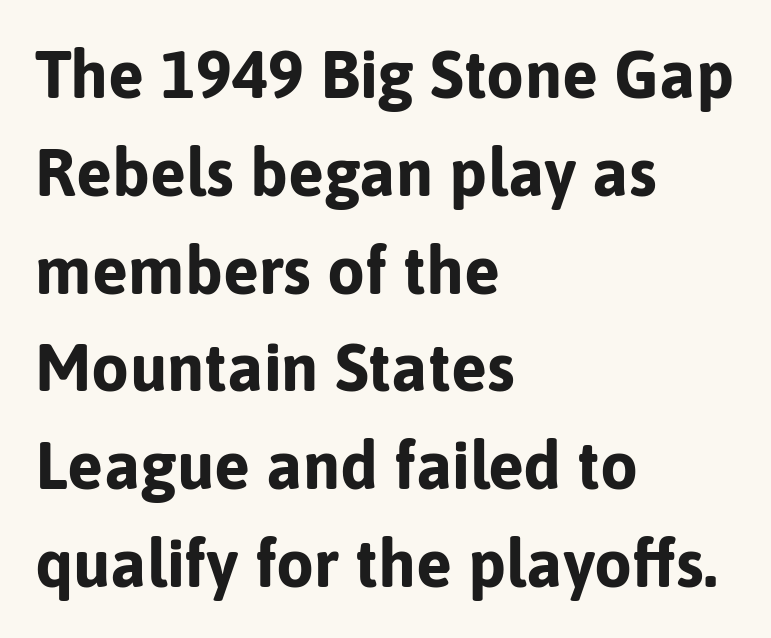
The image shows 67 px bold sans-serif type, upright; set left-aligned, normal line spacing (1.46x), normal letter spacing, not underlined; low stroke contrast and a medium x-height.
